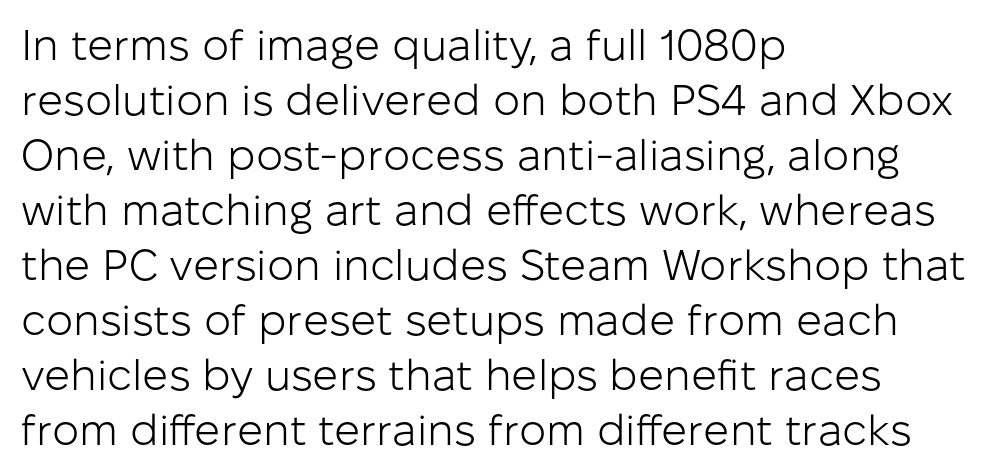
Horizontal alignment here is leftward, the default for most running prose. Glyph-to-glyph distance matches everyday printed text. Leading: standard. No letter is thick-stroked: the sample isn't bold. Each letter keeps its own natural width here, so spacing adapts to shape.
